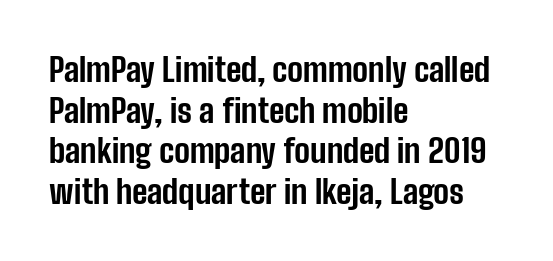
{"serif": "no", "italic": "no", "bold": "yes", "weight": "bold", "width": "condensed", "stroke_contrast": "low", "x_height": "medium", "monospaced": "no", "underline": "no", "align": "left", "line_spacing_ratio": 1.23, "letter_spacing": "normal", "letter_spacing_em": 0.0, "glyph_px": 33}
